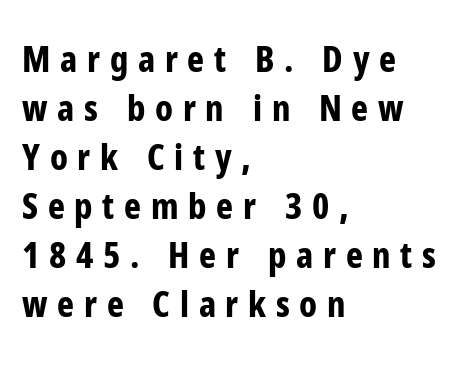
The image shows 36 px bold, condensed sans-serif type, upright; set left-aligned, normal line spacing (1.36x), unusually wide letter spacing (+0.27 em), not underlined; low stroke contrast and a medium x-height.
